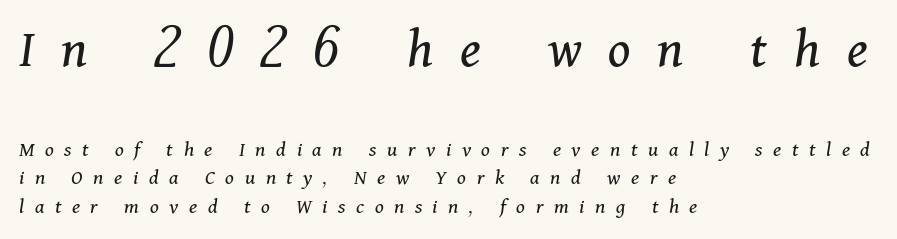
Q: Is the text bold? A: No.
Q: Is the text italic (slanted)? A: Yes, it leans right by about 11 degrees.
Q: Is the typeface a serif or a sans-serif typeface? A: Serif.
Q: Is the text underlined? A: No.
Q: How is the paragraph aligned? A: Left-aligned.
Q: Is the spacing between letters normal or unusually wide? A: Unusually wide.
Q: Is the spacing between lines tight, normal or loose? A: Normal.
Q: Which block of text is set in a larger size, the first (top) or the second (bottom)? A: The first (top) one.
Q: Width (condensed, normal, or wide)? A: Normal.
Q: Stroke contrast? A: Medium.
Q: x-height? A: Medium.
Q: Monospaced? A: No.
